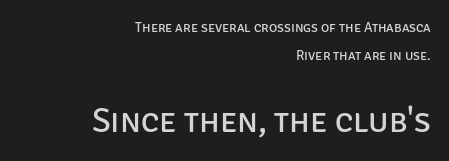
The image shows 34 px regular-weight sans-serif type, upright; set right-aligned, loose line spacing (1.97x), normal letter spacing, not underlined; the second (bottom) block is 2.43x larger; low stroke contrast and a large x-height.
